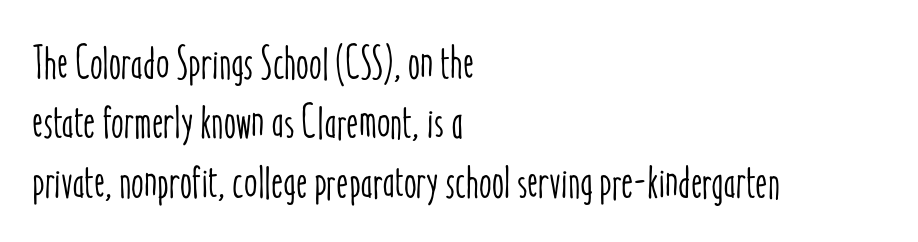
The specimen reads as upright at a glance. Baseline-to-baseline distance is the conventional proportion of letter height. Varying glyph widths throughout — classic text-font behaviour. Words float on clear page, feet unadorned. What stands out about the letter spacing? Nothing — it is the standard amount. In CSS terms this would be text-align: left.
